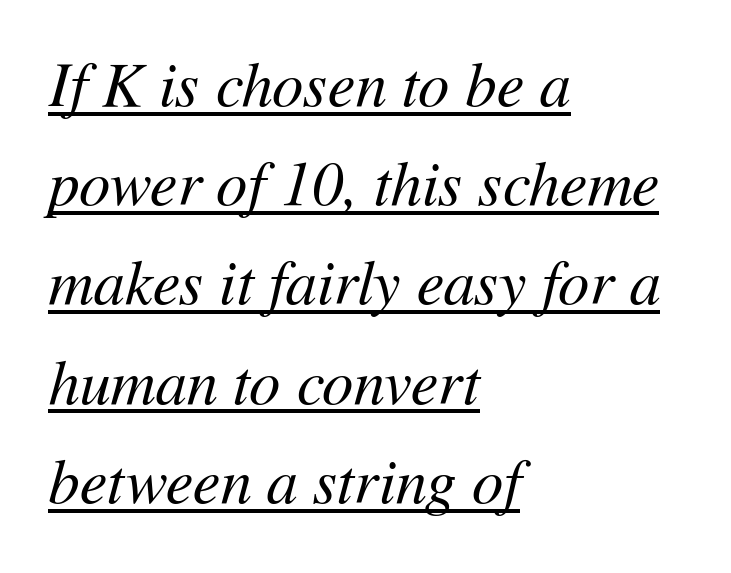
{"italic": "yes", "lean": "right", "slant_degrees": 11, "bold": "no", "weight": "regular", "width": "normal", "stroke_contrast": "medium", "x_height": "medium", "monospaced": "no", "underline": "yes", "align": "left", "line_spacing": "normal", "line_spacing_ratio": 1.6, "letter_spacing": "normal", "letter_spacing_em": 0.0, "glyph_px": 62}
